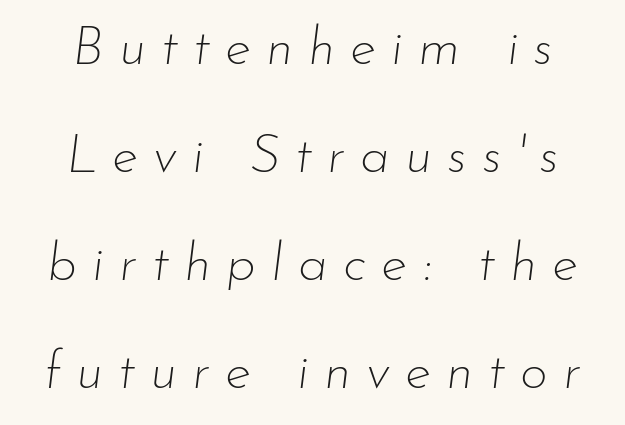
Q: Is the text bold? A: No.
Q: Is the text italic (slanted)? A: Yes, it leans right by about 7 degrees.
Q: Is the text underlined? A: No.
Q: Is the spacing between letters normal or unusually wide? A: Unusually wide.
Q: Is the spacing between lines tight, normal or loose? A: Loose.
Q: Width (condensed, normal, or wide)? A: Normal.
Q: Stroke contrast? A: Low.
Q: x-height? A: Small.
Q: Monospaced? A: No.
